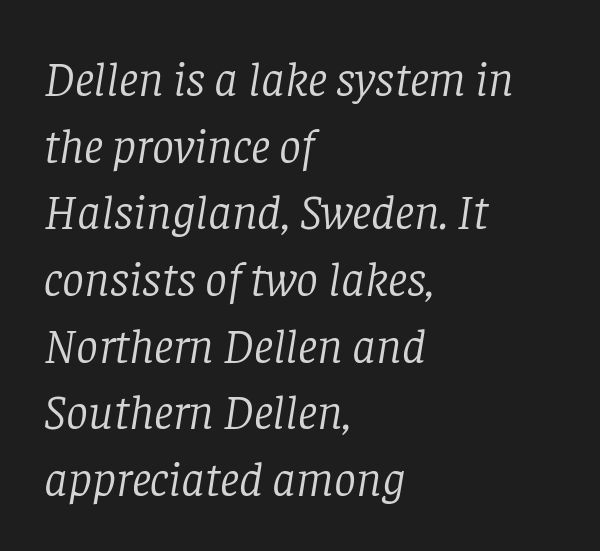
Emphasis-style slanted type is in use. These lines are composed in type with serifs. Layout note: lines flush left. The glyphs are unaccompanied by any horizontal stroke below them. Do the characters align in a grid? No, the font is proportional.
